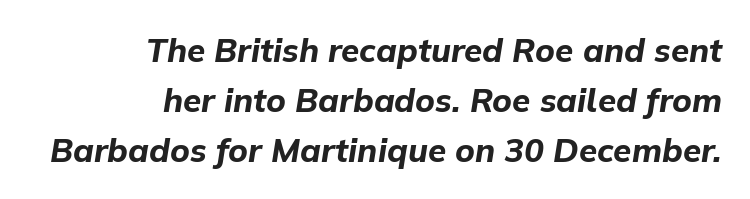
Q: Is the text bold? A: Yes.
Q: Is the text italic (slanted)? A: Yes, it leans right by about 9 degrees.
Q: Is the text underlined? A: No.
Q: How is the paragraph aligned? A: Right-aligned.
Q: Is the spacing between letters normal or unusually wide? A: Normal.
Q: Is the spacing between lines tight, normal or loose? A: Normal.
Q: Width (condensed, normal, or wide)? A: Normal.
Q: Stroke contrast? A: Low.
Q: x-height? A: Medium.
Q: Monospaced? A: No.
